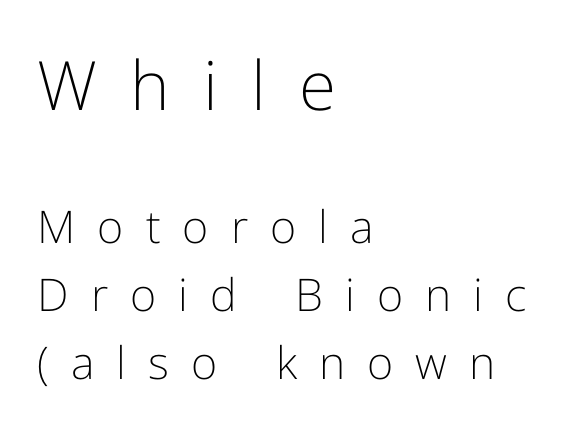
Each line starts at the same left margin while the right side varies. Stems here are at most as thick as an everyday book face. Nope, no serifs anywhere on these letters. The initial chunk of copy outweighs the following chunk in type size. Loose tracking; the words dissolve into strings of separated letters.
